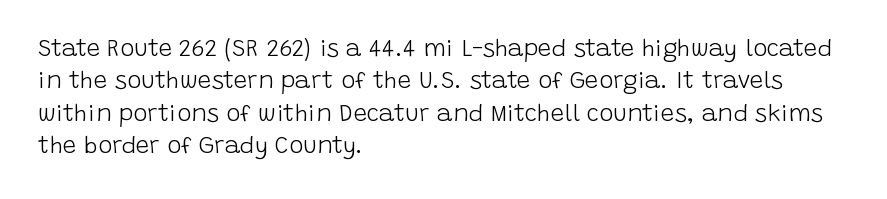
{"italic": "no", "bold": "no", "underline": "no", "align": "left", "line_spacing": "normal", "line_spacing_ratio": 1.35, "letter_spacing": "normal", "letter_spacing_em": 0.0, "glyph_px": 24}
